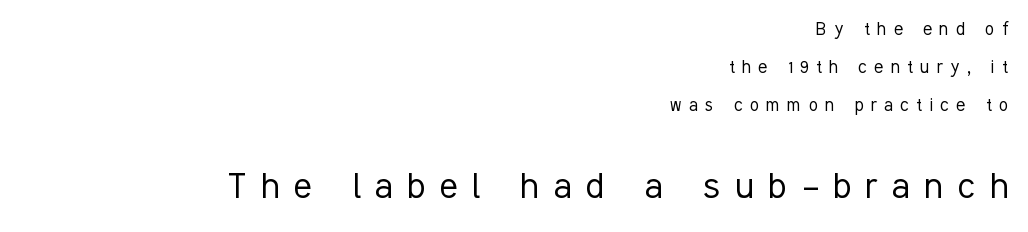
{"serif": "no", "italic": "no", "bold": "no", "weight": "light", "width": "condensed", "stroke_contrast": "low", "x_height": "medium", "monospaced": "no", "underline": "no", "align": "right", "line_spacing_ratio": 1.82, "letter_spacing": "wide", "letter_spacing_em": 0.35, "larger_block": "second", "size_ratio": 2.0, "glyph_px": 42}
